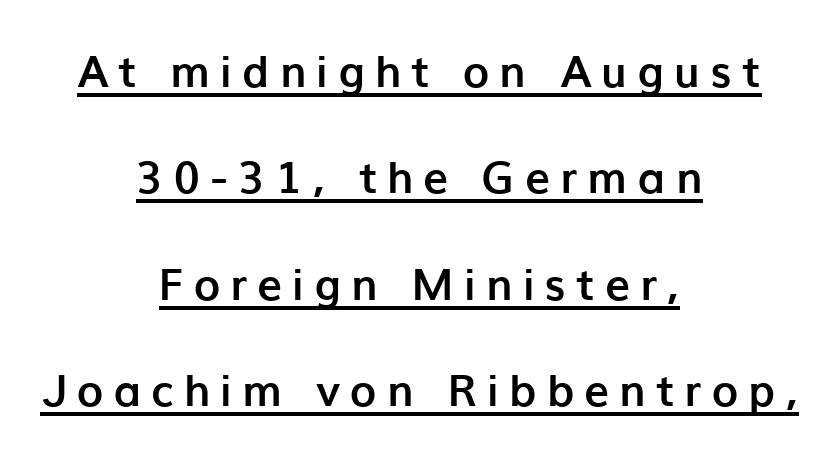
Q: Is the text bold? A: Yes.
Q: Is the text italic (slanted)? A: No, it is upright.
Q: Is the typeface a serif or a sans-serif typeface? A: Sans-serif.
Q: Is the text underlined? A: Yes.
Q: How is the paragraph aligned? A: Centered.
Q: Is the spacing between letters normal or unusually wide? A: Unusually wide.
Q: Is the spacing between lines tight, normal or loose? A: Loose.
Q: Width (condensed, normal, or wide)? A: Normal.
Q: Stroke contrast? A: Low.
Q: x-height? A: Medium.
Q: Monospaced? A: No.
